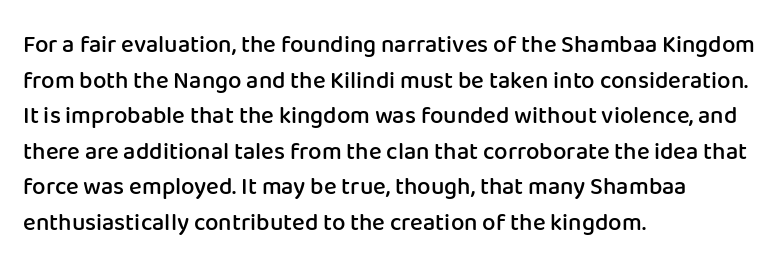
Q: Is the text bold? A: Semi-bold.
Q: Is the text italic (slanted)? A: No, it is upright.
Q: Is the text underlined? A: No.
Q: How is the paragraph aligned? A: Left-aligned.
Q: Is the spacing between letters normal or unusually wide? A: Normal.
Q: Is the spacing between lines tight, normal or loose? A: Normal.
